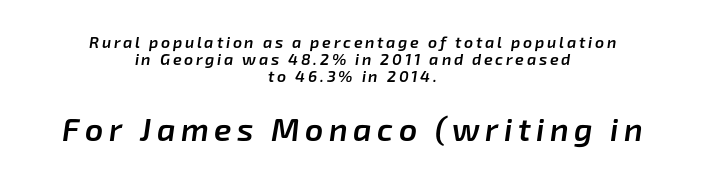
Q: Is the text bold? A: Semi-bold.
Q: Is the text italic (slanted)? A: Yes, it leans right by about 8 degrees.
Q: Is the text underlined? A: No.
Q: How is the paragraph aligned? A: Centered.
Q: Is the spacing between lines tight, normal or loose? A: Tight.
Q: Which block of text is set in a larger size, the first (top) or the second (bottom)? A: The second (bottom) one.
Q: Width (condensed, normal, or wide)? A: Normal.
Q: Stroke contrast? A: Low.
Q: x-height? A: Medium.
Q: Monospaced? A: No.
